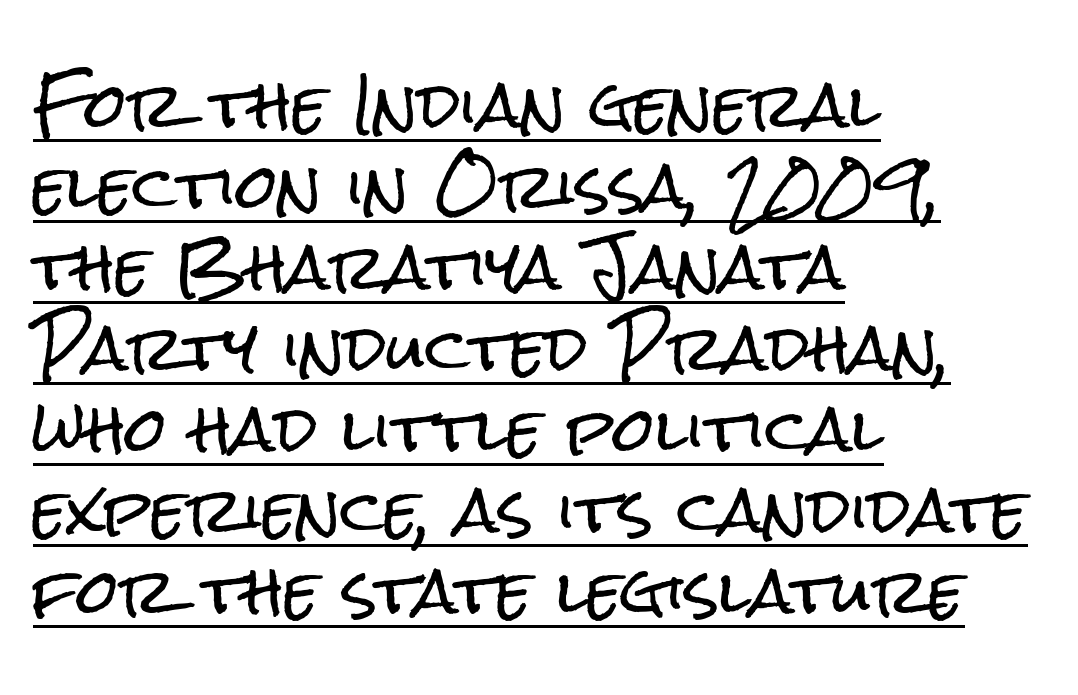
Q: Is the text italic (slanted)? A: No, it is upright.
Q: Is the typeface a serif or a sans-serif typeface? A: Sans-serif.
Q: Is the text underlined? A: Yes.
Q: How is the paragraph aligned? A: Left-aligned.
Q: Is the spacing between letters normal or unusually wide? A: Normal.
Q: Is the spacing between lines tight, normal or loose? A: Normal.
Q: Width (condensed, normal, or wide)? A: Condensed.
Q: Stroke contrast? A: Low.
Q: x-height? A: Medium.
Q: Monospaced? A: No.
